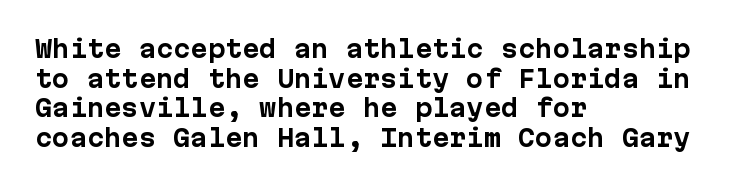
Q: Is the text bold? A: Yes.
Q: Is the text italic (slanted)? A: No, it is upright.
Q: Is the text underlined? A: No.
Q: How is the paragraph aligned? A: Left-aligned.
Q: Is the spacing between letters normal or unusually wide? A: Normal.
Q: Is the spacing between lines tight, normal or loose? A: Normal.
